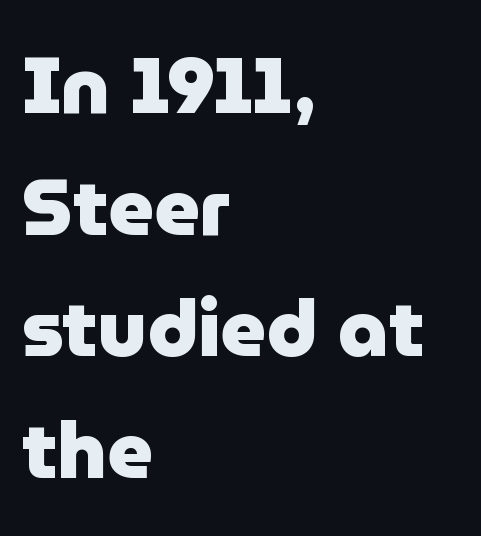
{"serif": "no", "italic": "no", "bold": "yes", "weight": "heavy", "width": "normal", "stroke_contrast": "low", "x_height": "medium", "monospaced": "no", "underline": "no", "align": "left", "line_spacing": "normal", "line_spacing_ratio": 1.54, "letter_spacing": "normal", "letter_spacing_em": 0.0, "glyph_px": 79}
